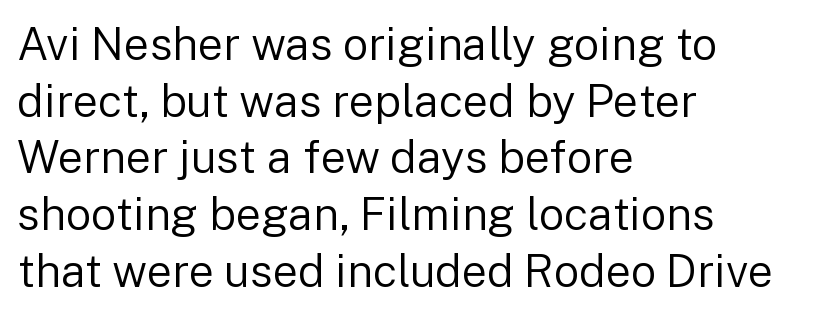
A typesetter would call this zero additional tracking. The rag falls on the right side of this text block. The typesetting does not lean heavy: it is not bold. Has an underline been added? It has not.
